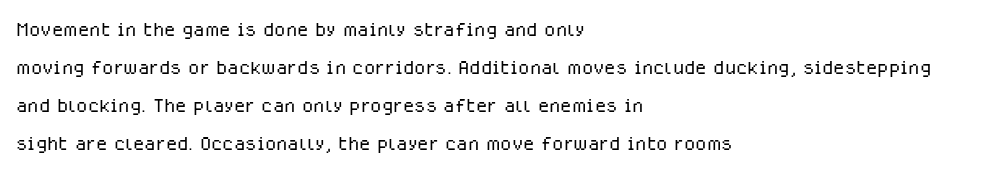
The image shows 26 px text type, upright; set left-aligned, normal line spacing (1.46x), normal letter spacing, not underlined.
